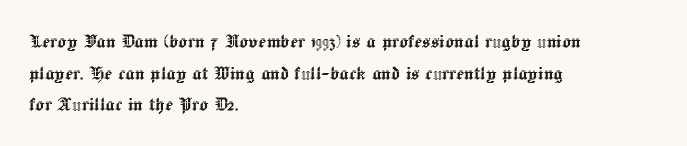
{"italic": "no", "underline": "no", "align": "left", "line_spacing": "normal", "line_spacing_ratio": 1.38, "letter_spacing": "normal", "letter_spacing_em": 0.0, "glyph_px": 23}
